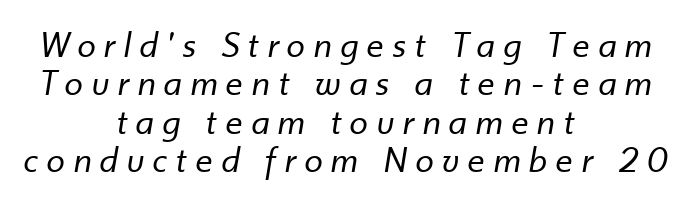
The image shows 37 px regular-weight type, italic (leaning right); set centered, tight line spacing (1.04x), unusually wide letter spacing (+0.25 em), not underlined; low stroke contrast and a small x-height.
